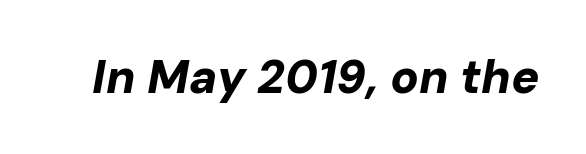
Think of a printed novel: that variable character pitch is what you see here. Bold? Absolutely — the strokes are thick and heavy. Posture: slanted. Plain, unruled lines of type. Standard letterfit; no display-style spreading of the glyphs.
